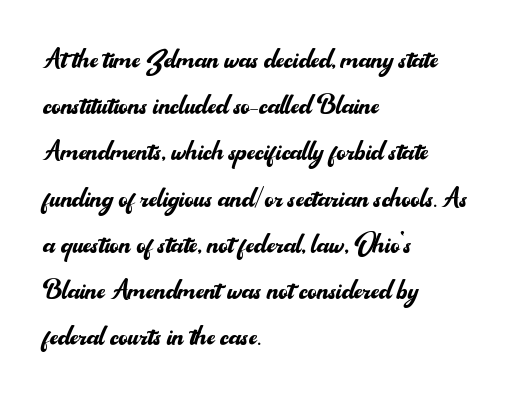
{"serif": "no", "bold": "no", "weight": "regular", "width": "normal", "stroke_contrast": "medium", "x_height": "small", "monospaced": "no", "underline": "no", "align": "left", "line_spacing": "normal", "line_spacing_ratio": 1.32, "letter_spacing": "normal", "letter_spacing_em": 0.0, "glyph_px": 35}
